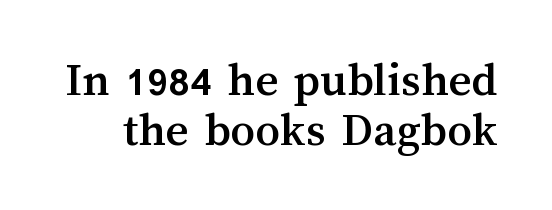
The image shows 49 px text type, upright; set tight line spacing (1.02x), normal letter spacing, not underlined; medium stroke contrast and a medium x-height.
